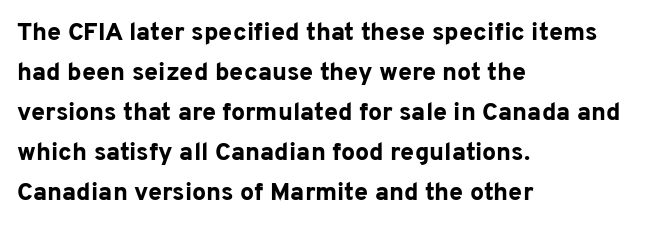
{"italic": "no", "bold": "yes", "underline": "no", "align": "left", "line_spacing": "normal", "line_spacing_ratio": 1.6, "letter_spacing": "normal", "letter_spacing_em": 0.0, "glyph_px": 25}
